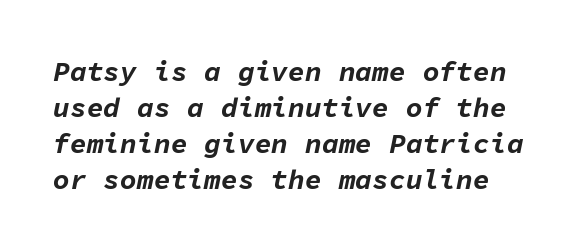
Q: Is the text bold? A: Yes.
Q: Is the text italic (slanted)? A: Yes, it leans right by about 11 degrees.
Q: Is the text underlined? A: No.
Q: Is the spacing between letters normal or unusually wide? A: Normal.
Q: Is the spacing between lines tight, normal or loose? A: Normal.
Q: Width (condensed, normal, or wide)? A: Normal.
Q: Stroke contrast? A: Low.
Q: x-height? A: Medium.
Q: Monospaced? A: Yes.
